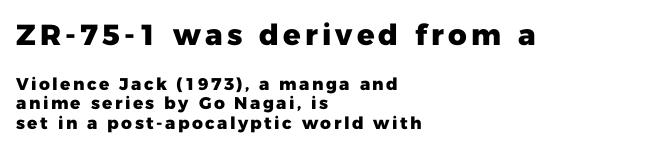
Q: Is the text bold? A: Yes.
Q: Is the text italic (slanted)? A: No, it is upright.
Q: Is the typeface a serif or a sans-serif typeface? A: Sans-serif.
Q: Is the text underlined? A: No.
Q: How is the paragraph aligned? A: Left-aligned.
Q: Is the spacing between lines tight, normal or loose? A: Tight.
Q: Which block of text is set in a larger size, the first (top) or the second (bottom)? A: The first (top) one.
Q: Width (condensed, normal, or wide)? A: Normal.
Q: Stroke contrast? A: Low.
Q: x-height? A: Medium.
Q: Monospaced? A: No.
